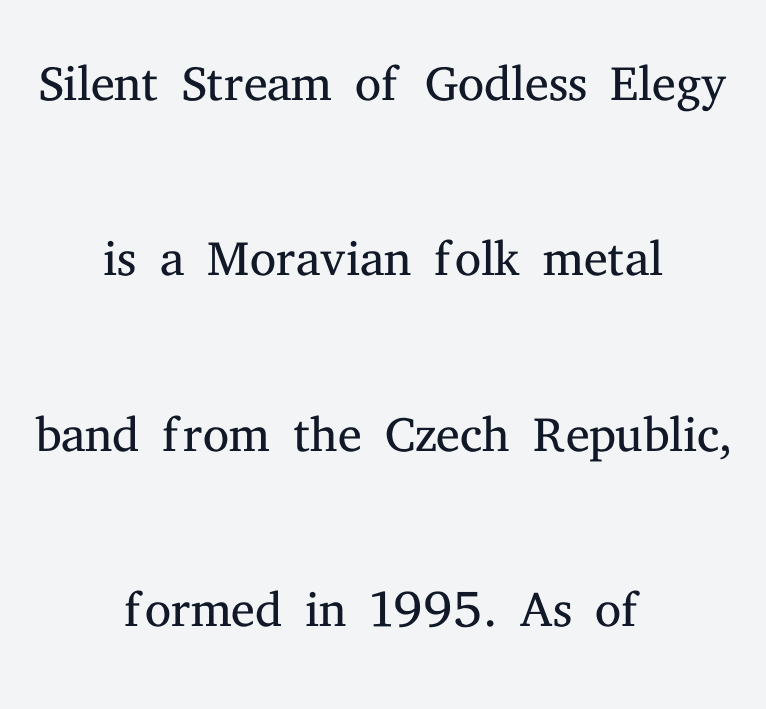
Each letter's strokes conclude with small projecting serifs. Stems here are at most as thick as an everyday book face. There is no visible air inserted between adjacent glyphs. This sample is center-justified, so both line endings float freely. Looks like regular typesetting: each glyph gets only the width it needs.
